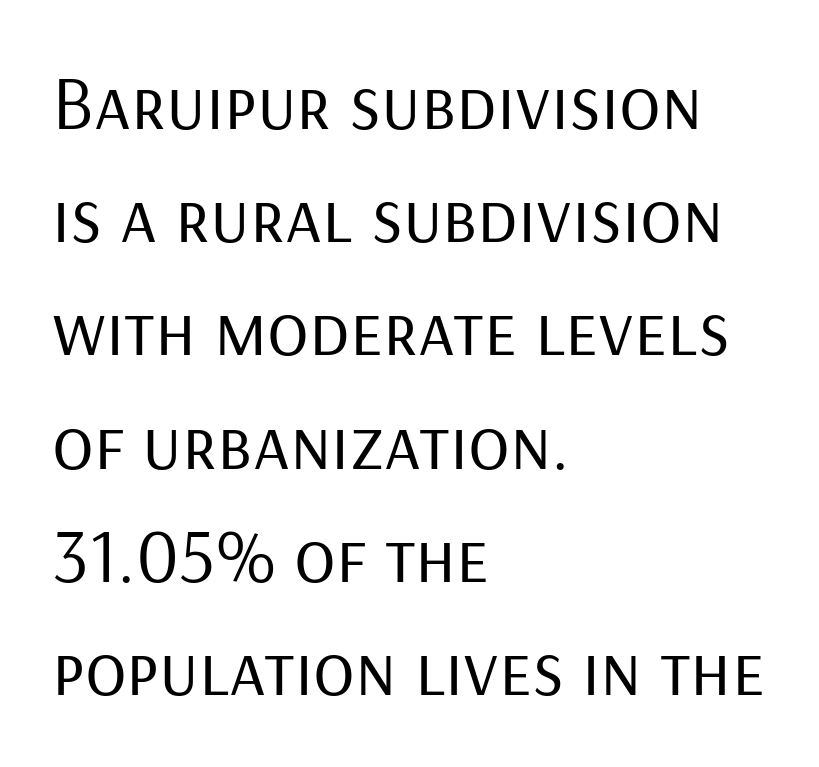
Whoever set this chose a conventional vertical rhythm. Just letters on the line, the space beneath them empty. This rendering uses left alignment, leaving the right contour irregular. Vertical strokes here are truly vertical.
